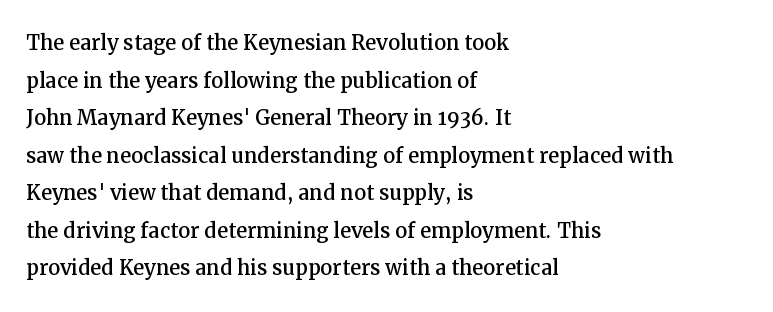
{"italic": "no", "underline": "no", "align": "left", "line_spacing": "normal", "line_spacing_ratio": 1.39, "letter_spacing": "normal", "letter_spacing_em": 0.0, "glyph_px": 27}
